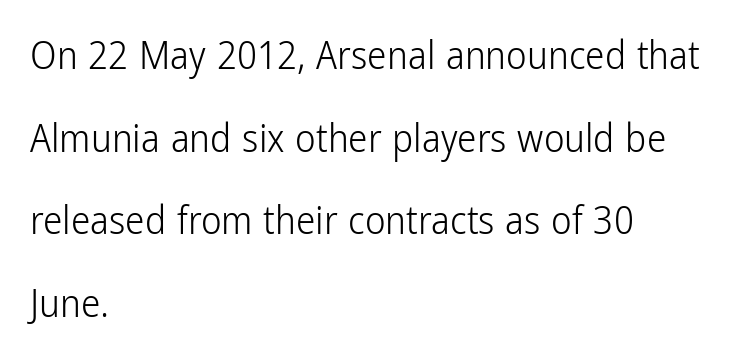
Q: Is the text bold? A: No.
Q: Is the text italic (slanted)? A: No, it is upright.
Q: Is the typeface a serif or a sans-serif typeface? A: Sans-serif.
Q: Is the text underlined? A: No.
Q: How is the paragraph aligned? A: Left-aligned.
Q: Is the spacing between letters normal or unusually wide? A: Normal.
Q: Is the spacing between lines tight, normal or loose? A: Loose.
Q: Width (condensed, normal, or wide)? A: Condensed.
Q: Stroke contrast? A: Low.
Q: x-height? A: Medium.
Q: Monospaced? A: No.
